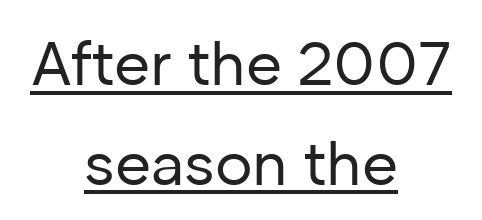
These lines are rendered in a variable-pitch font. No extra tracking has been applied to these lines. The leading is moderate, giving the passage an even texture. A roman cut, with each character standing at attention. The letters carry no serifs — their stems end cleanly without finishing strokes. No extra ink here — the face is not bold.
